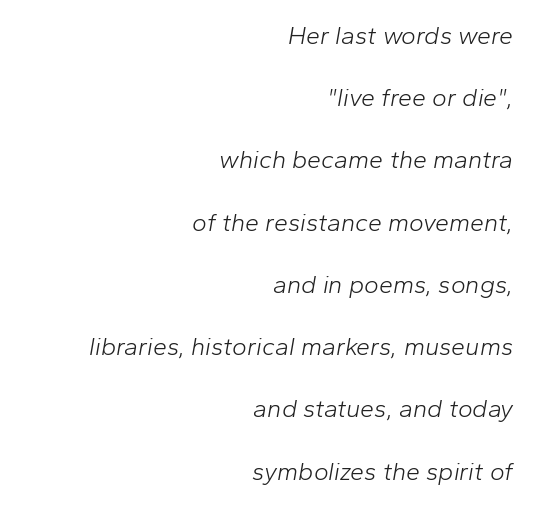
{"italic": "yes", "lean": "right", "slant_degrees": 10, "bold": "no", "underline": "no", "align": "right", "line_spacing": "loose", "line_spacing_ratio": 2.49, "letter_spacing": "normal", "letter_spacing_em": 0.0, "glyph_px": 25}
